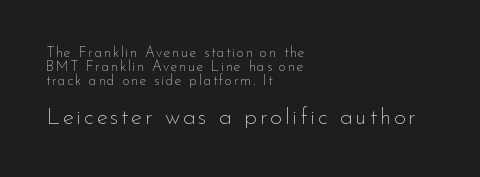
{"italic": "no", "bold": "no", "underline": "no", "align": "left", "line_spacing": "tight", "line_spacing_ratio": 1.0, "larger_block": "second", "size_ratio": 1.64, "glyph_px": 23}
